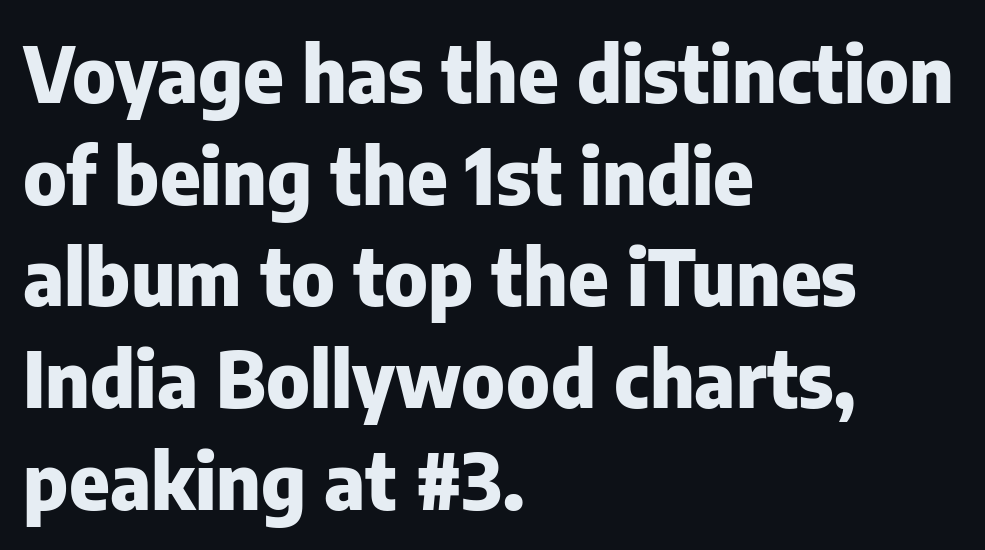
The image shows 77 px heavy sans-serif type, upright; set left-aligned, normal line spacing (1.32x), normal letter spacing, not underlined; low stroke contrast and a medium x-height.
